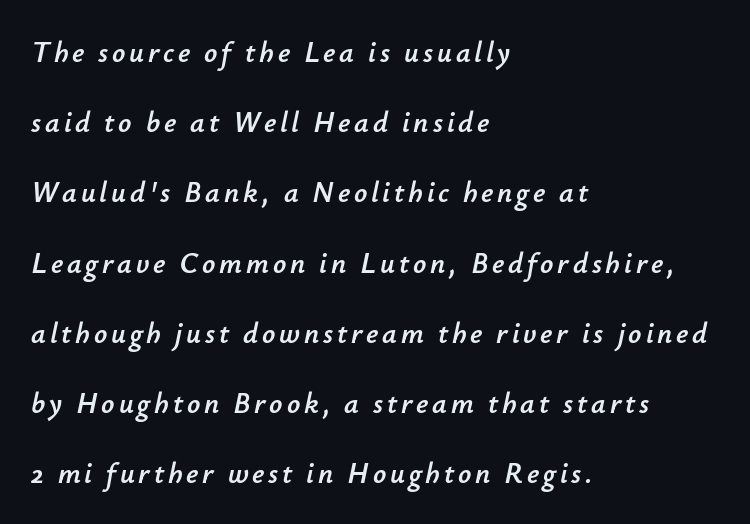
Q: Is the text italic (slanted)? A: Yes, it leans right by about 12 degrees.
Q: Is the text underlined? A: No.
Q: How is the paragraph aligned? A: Left-aligned.
Q: Is the spacing between lines tight, normal or loose? A: Loose.
Q: Width (condensed, normal, or wide)? A: Normal.
Q: Stroke contrast? A: Low.
Q: x-height? A: Small.
Q: Monospaced? A: No.
